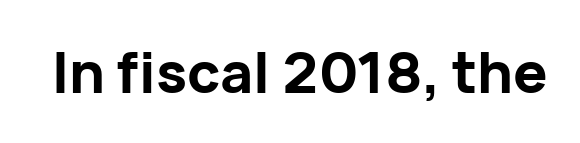
{"serif": "no", "italic": "no", "bold": "yes", "weight": "bold", "width": "normal", "stroke_contrast": "low", "x_height": "medium", "monospaced": "no", "underline": "no", "letter_spacing": "normal", "letter_spacing_em": 0.0, "glyph_px": 57}
